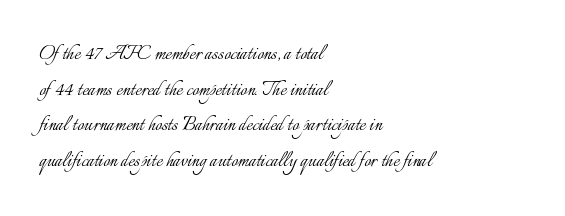
Q: Is the text bold? A: No.
Q: Is the text italic (slanted)? A: Yes.
Q: Is the text underlined? A: No.
Q: How is the paragraph aligned? A: Left-aligned.
Q: Is the spacing between letters normal or unusually wide? A: Normal.
Q: Is the spacing between lines tight, normal or loose? A: Normal.
